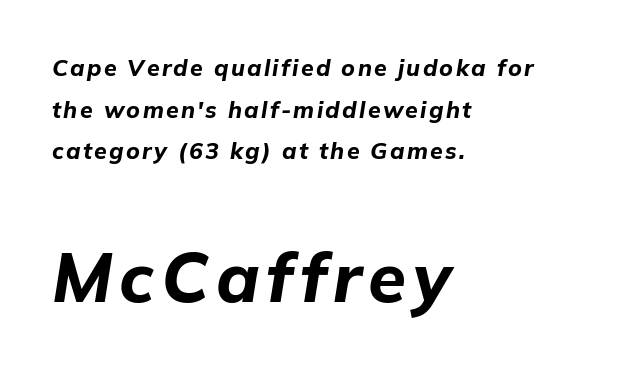
{"italic": "yes", "lean": "right", "slant_degrees": 9, "bold": "yes", "weight": "bold", "width": "normal", "stroke_contrast": "low", "x_height": "medium", "monospaced": "no", "underline": "no", "align": "left", "line_spacing_ratio": 1.81, "larger_block": "second", "size_ratio": 3.0, "glyph_px": 69}
